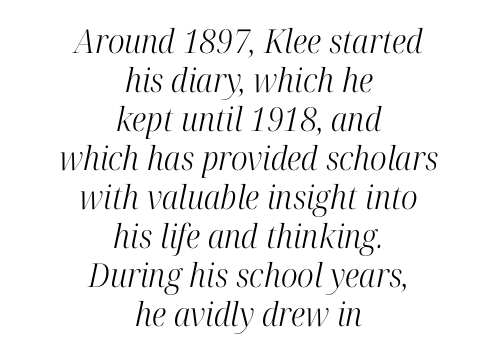
Designer's note — italics engaged. You could not count columns in this text — the font is proportionally spaced. The paragraph shown floats in the horizontal middle. The strip under each line holds only bare page. Each letter's strokes conclude with small projecting serifs.
